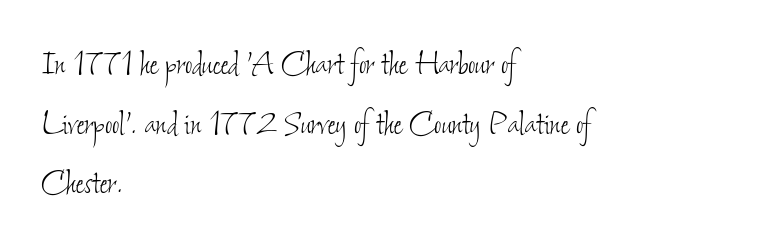
The image shows 40 px thin, condensed type; set left-aligned, normal line spacing (1.49x), normal letter spacing, not underlined; low stroke contrast and a small x-height.
